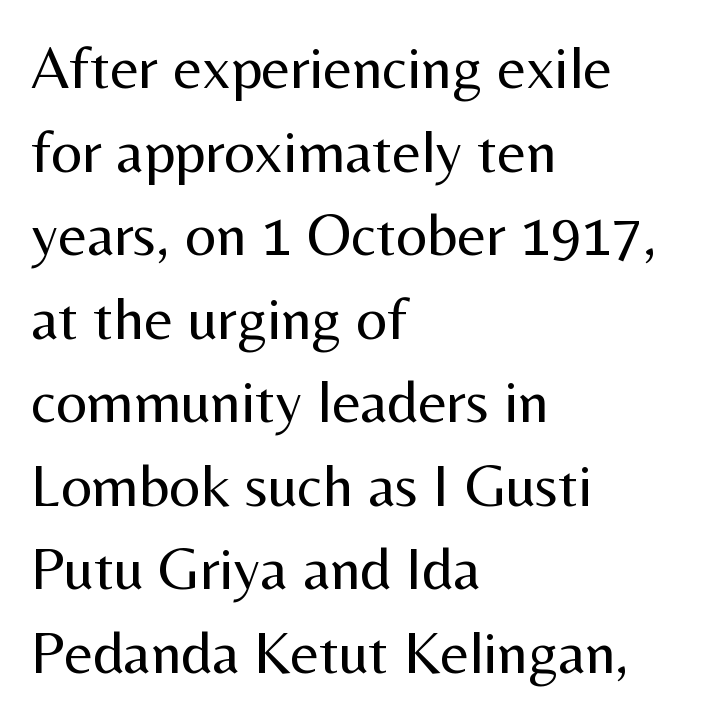
{"serif": "no", "italic": "no", "bold": "no", "weight": "regular", "width": "normal", "stroke_contrast": "medium", "x_height": "medium", "monospaced": "no", "underline": "no", "align": "left", "line_spacing": "normal", "line_spacing_ratio": 1.37, "letter_spacing": "normal", "letter_spacing_em": 0.0, "glyph_px": 61}
